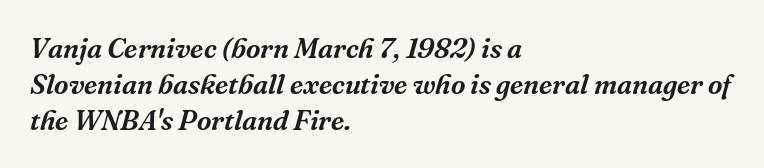
{"serif": "yes", "italic": "yes", "lean": "right", "slant_degrees": 16, "width": "normal", "stroke_contrast": "medium", "x_height": "medium", "monospaced": "no", "underline": "no", "align": "left", "line_spacing": "normal", "line_spacing_ratio": 1.28, "letter_spacing": "normal", "letter_spacing_em": 0.0, "glyph_px": 28}
